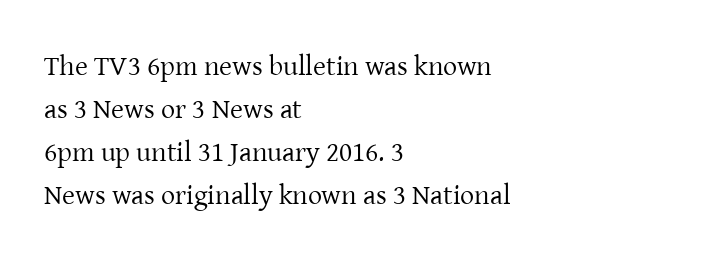
{"serif": "yes", "italic": "no", "bold": "no", "weight": "regular", "width": "normal", "stroke_contrast": "low", "x_height": "medium", "monospaced": "no", "underline": "no", "align": "left", "line_spacing": "normal", "line_spacing_ratio": 1.54, "letter_spacing": "normal", "letter_spacing_em": 0.0, "glyph_px": 28}
